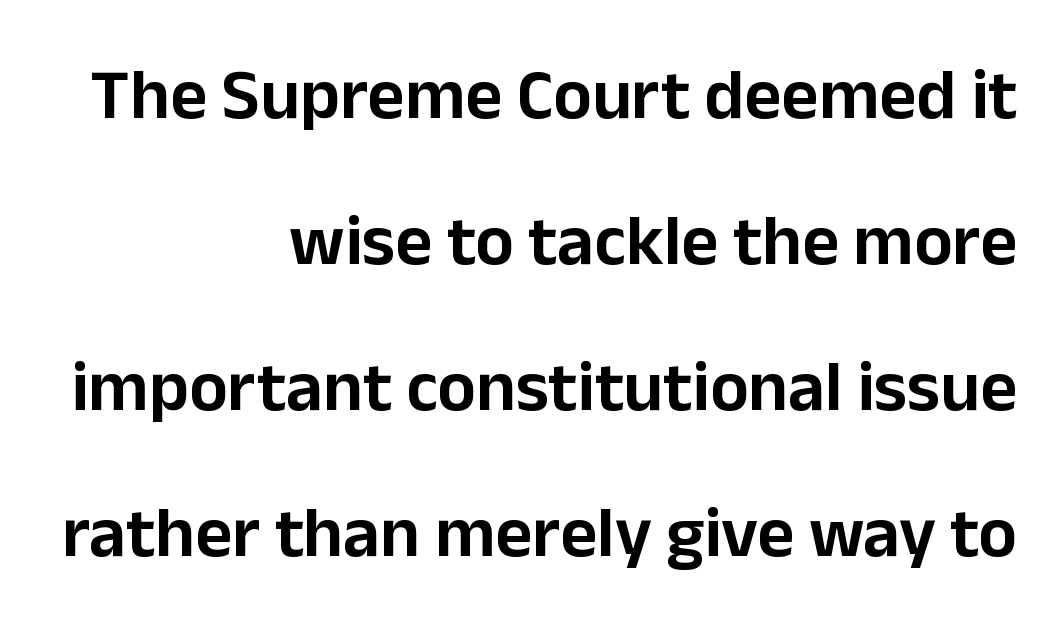
Q: Is the text italic (slanted)? A: No, it is upright.
Q: Is the typeface a serif or a sans-serif typeface? A: Sans-serif.
Q: Is the text underlined? A: No.
Q: How is the paragraph aligned? A: Right-aligned.
Q: Is the spacing between letters normal or unusually wide? A: Normal.
Q: Is the spacing between lines tight, normal or loose? A: Loose.
Q: Width (condensed, normal, or wide)? A: Normal.
Q: Stroke contrast? A: Low.
Q: x-height? A: Medium.
Q: Monospaced? A: No.
